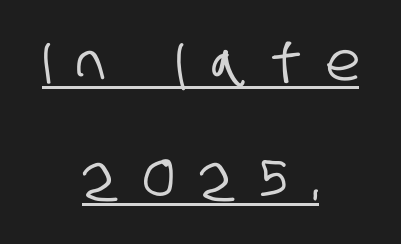
Q: Is the typeface a serif or a sans-serif typeface? A: Sans-serif.
Q: Is the text underlined? A: Yes.
Q: How is the paragraph aligned? A: Centered.
Q: Is the spacing between letters normal or unusually wide? A: Unusually wide.
Q: Is the spacing between lines tight, normal or loose? A: Loose.
Q: Width (condensed, normal, or wide)? A: Condensed.
Q: Stroke contrast? A: Low.
Q: x-height? A: Large.
Q: Monospaced? A: No.
